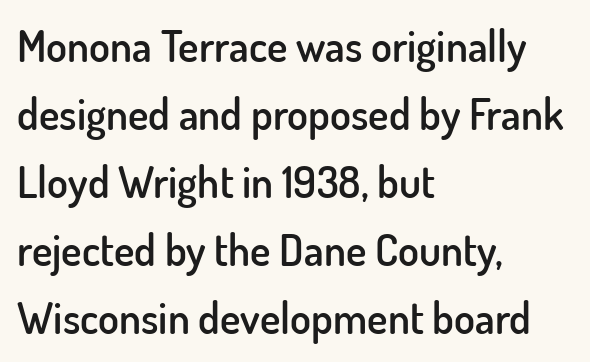
Q: Is the text bold? A: Semi-bold.
Q: Is the text italic (slanted)? A: No, it is upright.
Q: Is the typeface a serif or a sans-serif typeface? A: Sans-serif.
Q: Is the text underlined? A: No.
Q: How is the paragraph aligned? A: Left-aligned.
Q: Is the spacing between letters normal or unusually wide? A: Normal.
Q: Is the spacing between lines tight, normal or loose? A: Normal.
Q: Width (condensed, normal, or wide)? A: Normal.
Q: Stroke contrast? A: Low.
Q: x-height? A: Small.
Q: Monospaced? A: No.
